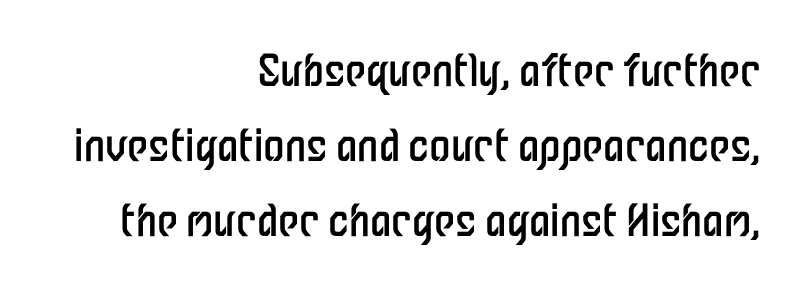
You could call the tracking neutral — neither tight nor loose. The rendering shows plain stroke endings on the letterforms — a sans-serif design. Spacing verdict: proportional, widths tailored to each character. Designer's note — italics off, roman on. Is the stroke heavy? The answer is a plain regular-or-lighter. The passage shown is not underscored anywhere.
